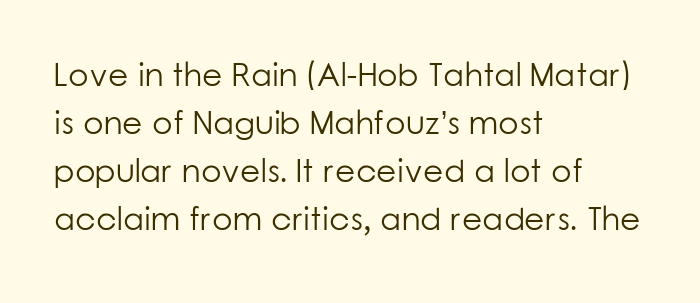
{"serif": "no", "italic": "no", "bold": "no", "weight": "light", "width": "normal", "stroke_contrast": "low", "x_height": "medium", "monospaced": "no", "underline": "no", "align": "left", "line_spacing": "normal", "line_spacing_ratio": 1.45, "letter_spacing": "normal", "letter_spacing_em": 0.0, "glyph_px": 33}
